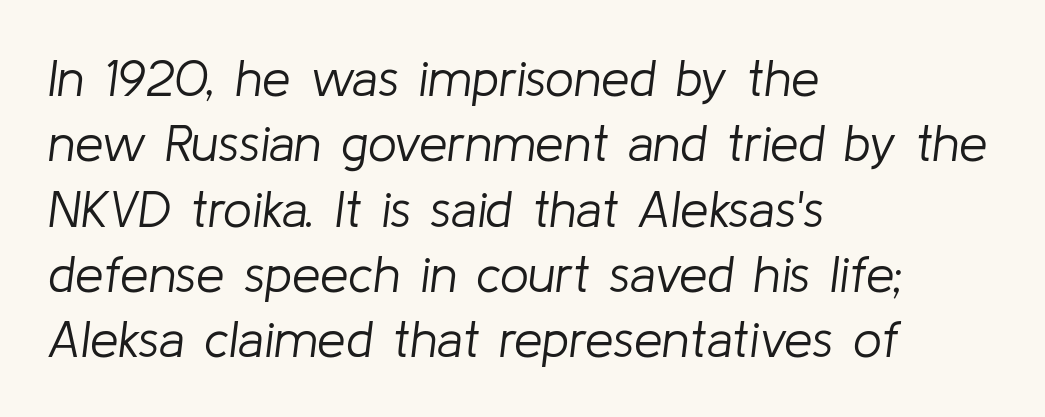
Teacher's note: observe the even left margin — that is flush-left alignment. The rendering keeps characters at their native spacing. Decoration check: the copy has no underline. Varying glyph widths throughout — classic text-font behaviour.
